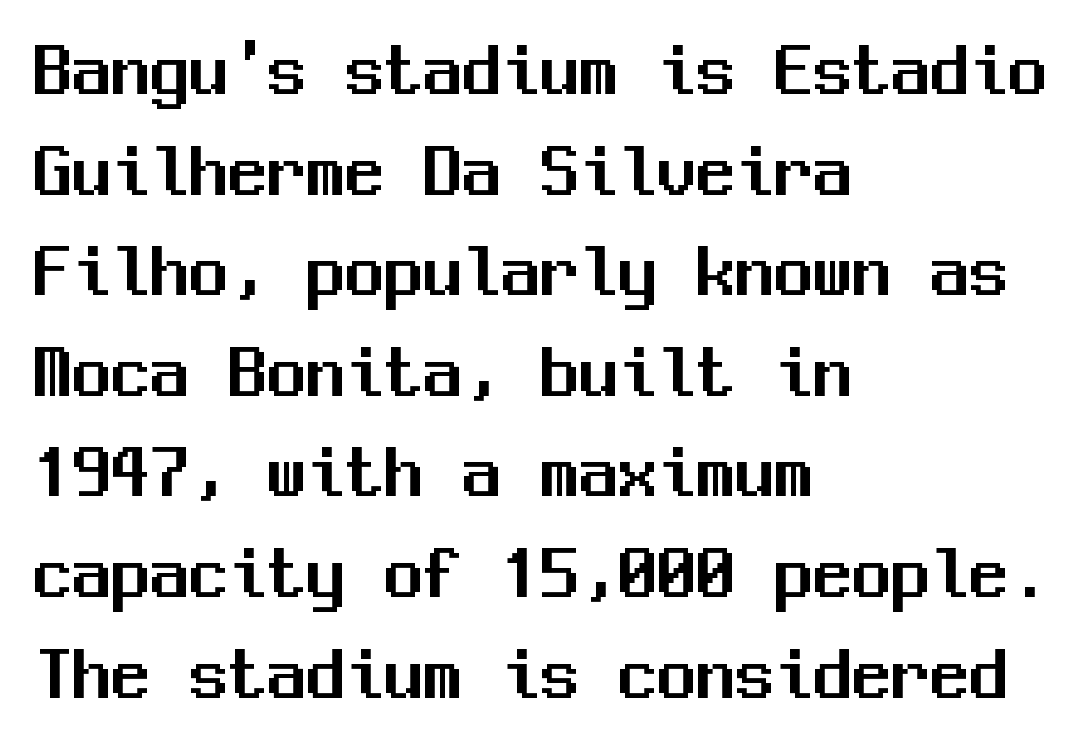
Q: Is the text italic (slanted)? A: No, it is upright.
Q: Is the typeface a serif or a sans-serif typeface? A: Sans-serif.
Q: Is the text underlined? A: No.
Q: How is the paragraph aligned? A: Left-aligned.
Q: Is the spacing between letters normal or unusually wide? A: Normal.
Q: Is the spacing between lines tight, normal or loose? A: Normal.
Q: Width (condensed, normal, or wide)? A: Normal.
Q: Stroke contrast? A: Medium.
Q: x-height? A: Medium.
Q: Monospaced? A: Yes.
